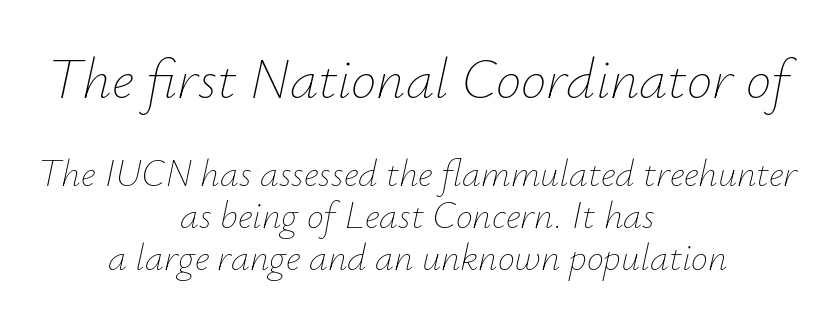
{"italic": "yes", "lean": "right", "slant_degrees": 12, "bold": "no", "weight": "thin", "width": "normal", "stroke_contrast": "low", "x_height": "small", "monospaced": "no", "underline": "no", "align": "center", "line_spacing": "tight", "line_spacing_ratio": 1.1, "letter_spacing": "normal", "letter_spacing_em": 0.0, "larger_block": "first", "size_ratio": 1.5, "glyph_px": 57}
